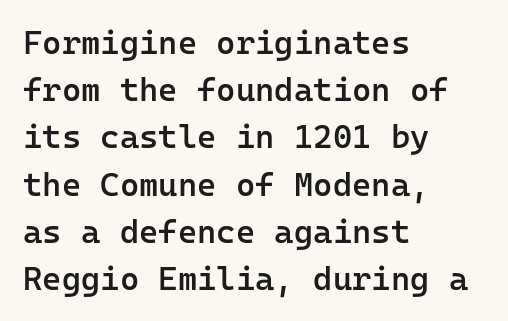
{"serif": "no", "italic": "no", "bold": "semi", "weight": "semibold", "width": "normal", "stroke_contrast": "low", "x_height": "medium", "monospaced": "yes", "underline": "no", "align": "left", "line_spacing": "normal", "line_spacing_ratio": 1.43, "letter_spacing": "normal", "letter_spacing_em": 0.0, "glyph_px": 33}
